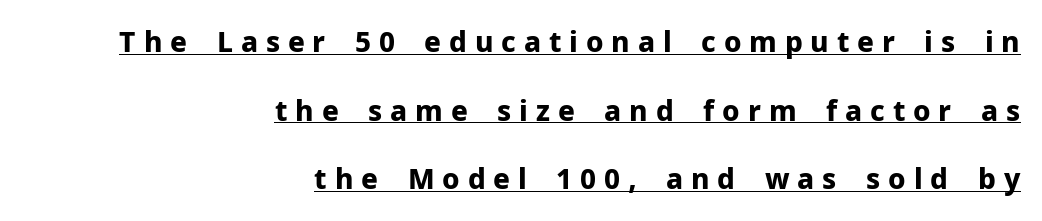
{"serif": "no", "italic": "no", "bold": "yes", "weight": "bold", "width": "normal", "stroke_contrast": "low", "x_height": "medium", "monospaced": "no", "underline": "yes", "align": "right", "line_spacing": "loose", "line_spacing_ratio": 2.45, "letter_spacing": "wide", "letter_spacing_em": 0.28, "glyph_px": 28}
